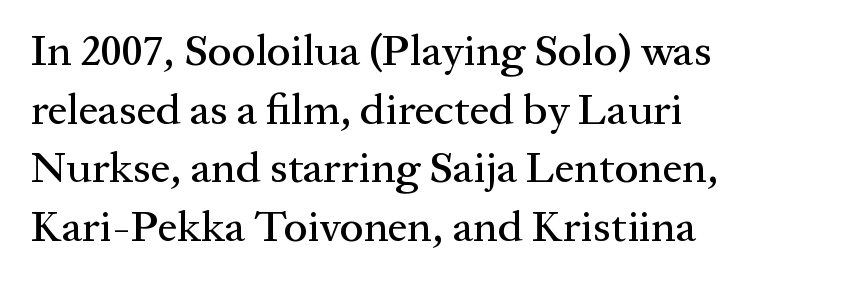
These lines were composed using upright roman letters. The face used here is proportionally spaced, like ordinary book or web type. Every row of glyphs begins at an identical x-position on the left. The face used here is rendered with its standard letterfit.
